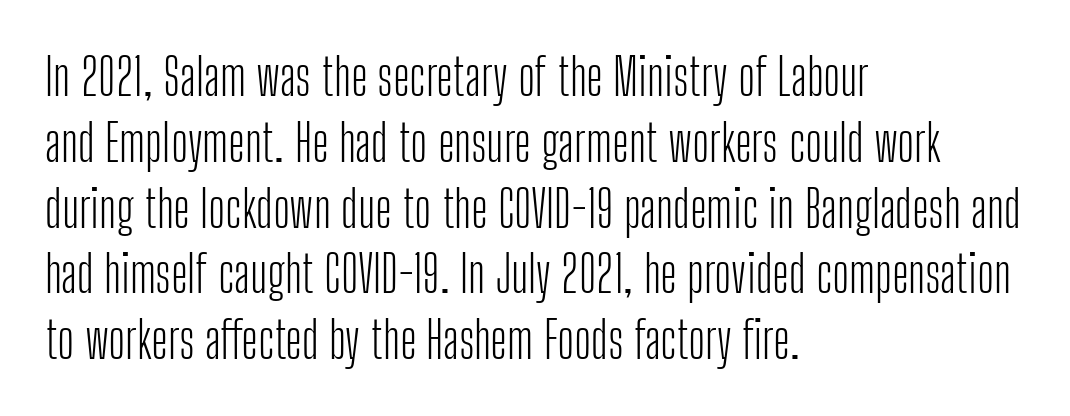
The image shows 51 px light, condensed sans-serif type, upright; set left-aligned, normal line spacing (1.29x), normal letter spacing, not underlined; low stroke contrast and a medium x-height.
